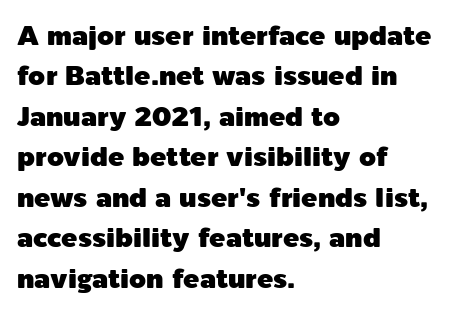
{"italic": "no", "underline": "no", "align": "left", "line_spacing": "normal", "line_spacing_ratio": 1.5, "letter_spacing": "normal", "letter_spacing_em": 0.0, "glyph_px": 27}
